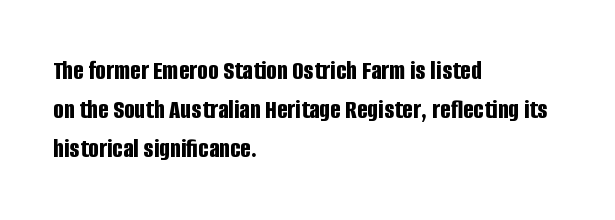
The image shows 28 px bold, condensed sans-serif type, upright; set left-aligned, normal line spacing (1.4x), normal letter spacing, not underlined; low stroke contrast and a large x-height.
